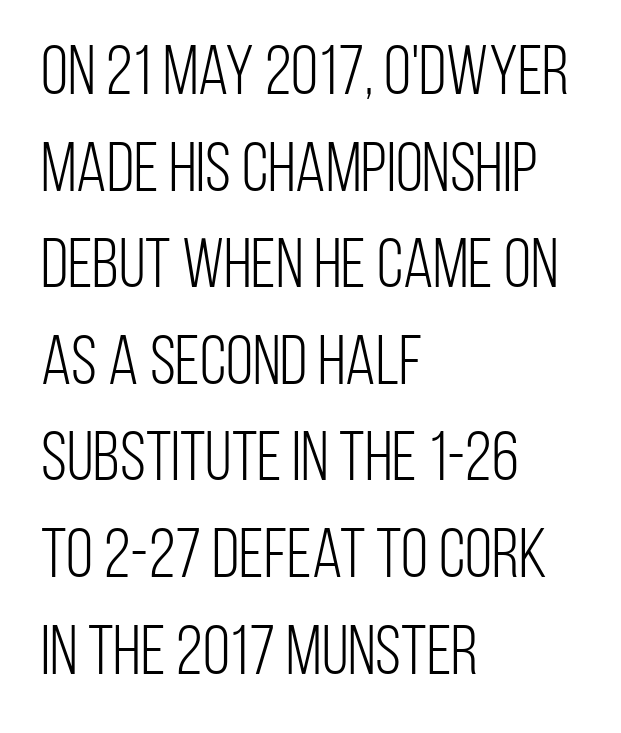
Line spacing here is normal. The text was rendered using a sans face with plain stroke endings. These lines keep a tight, regular rhythm from letter to letter. Quick note: underline off.
